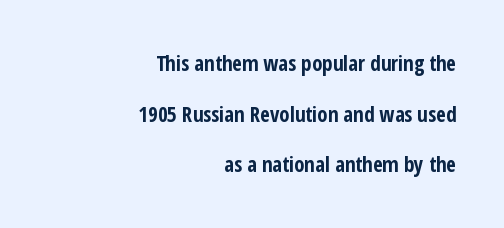
Underline: absent. Whoever set this chose breathing room over compactness in the vertical rhythm. Ascenders rise straight up at ninety degrees. The face used here has the dense, thick strokes of a bold. A typesetter would call this zero additional tracking.
